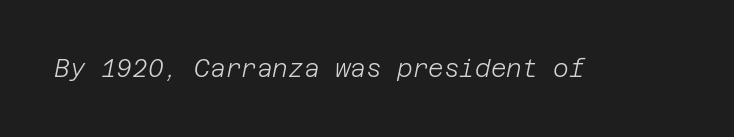
Q: Is the text bold? A: No.
Q: Is the text italic (slanted)? A: Yes, it leans right by about 12 degrees.
Q: Is the text underlined? A: No.
Q: Is the spacing between letters normal or unusually wide? A: Normal.
